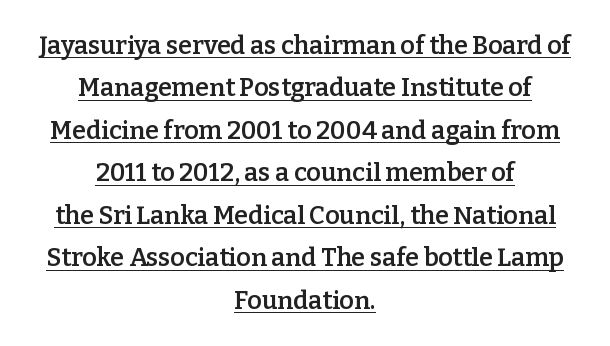
{"italic": "no", "bold": "semi", "underline": "yes", "align": "center", "line_spacing": "normal", "line_spacing_ratio": 1.7, "letter_spacing": "normal", "letter_spacing_em": 0.0, "glyph_px": 25}
